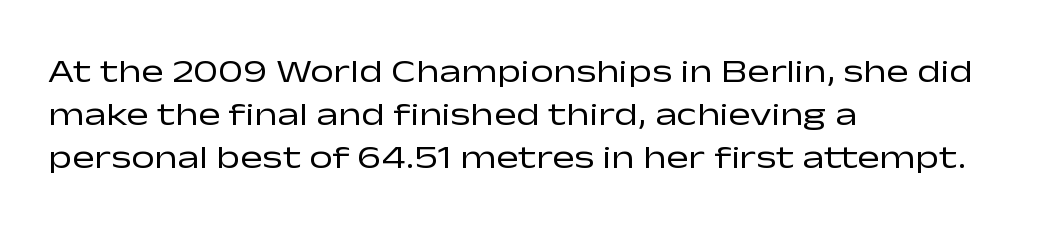
The image shows 33 px regular-weight, wide sans-serif type, upright; set left-aligned, normal line spacing (1.31x), normal letter spacing, not underlined; low stroke contrast and a medium x-height.
